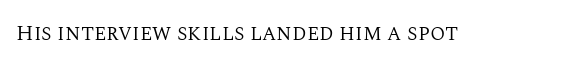
{"italic": "no", "bold": "no", "underline": "no", "letter_spacing": "normal", "letter_spacing_em": 0.0, "glyph_px": 22}
